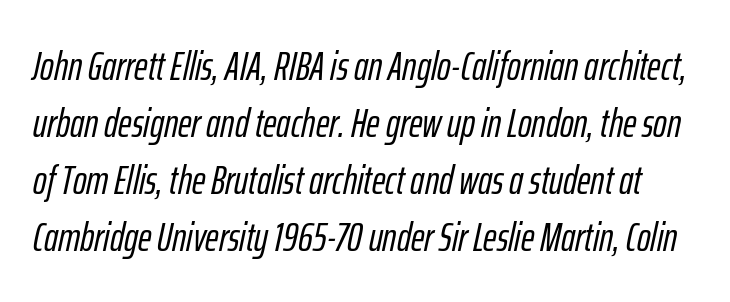
Q: Is the text italic (slanted)? A: Yes, it leans right by about 12 degrees.
Q: Is the text underlined? A: No.
Q: Is the spacing between letters normal or unusually wide? A: Normal.
Q: Is the spacing between lines tight, normal or loose? A: Normal.
Q: Width (condensed, normal, or wide)? A: Condensed.
Q: Stroke contrast? A: Low.
Q: x-height? A: Medium.
Q: Monospaced? A: No.
